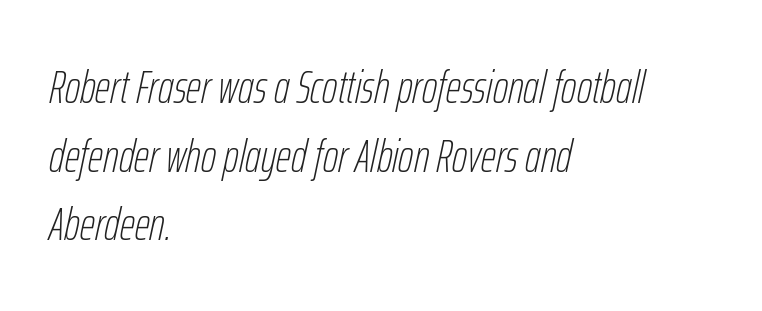
Is the letter spacing exaggerated? No — it looks like the ordinary default. Layout note: lines flush left. Compared with a typical body face, this is equally light or lighter still. Rows of type keep a routine distance in the vertical direction. The rendering uses natural spacing where letterforms have individual widths.
